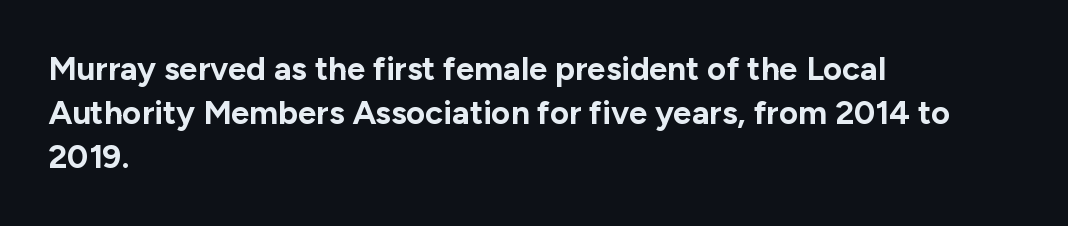
{"serif": "no", "italic": "no", "bold": "yes", "weight": "bold", "width": "normal", "stroke_contrast": "low", "x_height": "medium", "monospaced": "no", "underline": "no", "align": "left", "line_spacing": "normal", "line_spacing_ratio": 1.34, "letter_spacing": "normal", "letter_spacing_em": 0.0, "glyph_px": 33}
